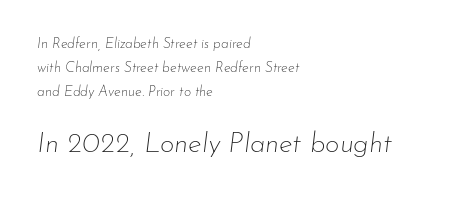
The image shows 28 px thin type, italic (leaning right); set left-aligned, line spacing 1.71x, normal letter spacing, not underlined; the second (bottom) block is 2.0x larger; low stroke contrast and a small x-height.
